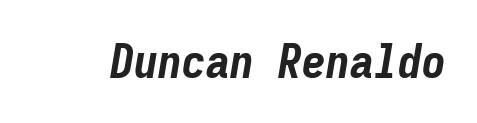
Q: Is the text bold? A: Yes.
Q: Is the text italic (slanted)? A: Yes, it leans right by about 9 degrees.
Q: Is the text underlined? A: No.
Q: Is the spacing between letters normal or unusually wide? A: Normal.
Q: Width (condensed, normal, or wide)? A: Condensed.
Q: Stroke contrast? A: Low.
Q: x-height? A: Medium.
Q: Monospaced? A: Yes.
